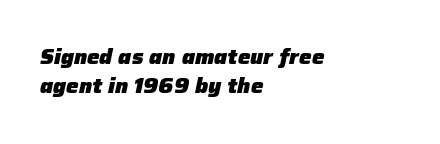
Q: Is the text bold? A: Yes.
Q: Is the text italic (slanted)? A: Yes, it leans right by about 12 degrees.
Q: Is the text underlined? A: No.
Q: How is the paragraph aligned? A: Left-aligned.
Q: Is the spacing between letters normal or unusually wide? A: Normal.
Q: Is the spacing between lines tight, normal or loose? A: Normal.
